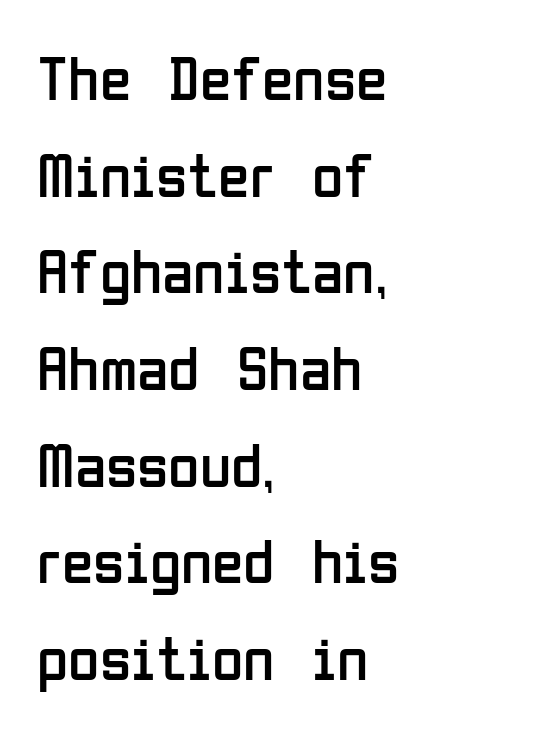
{"serif": "no", "italic": "no", "bold": "no", "weight": "regular", "width": "condensed", "stroke_contrast": "low", "x_height": "medium", "monospaced": "no", "underline": "no", "align": "left", "line_spacing": "normal", "line_spacing_ratio": 1.51, "letter_spacing": "normal", "letter_spacing_em": 0.0, "glyph_px": 64}
